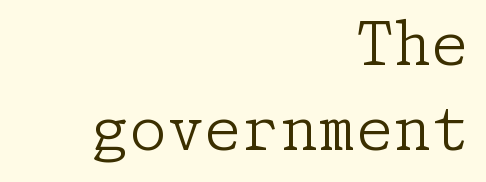
Q: Is the text bold? A: No.
Q: Is the text italic (slanted)? A: No, it is upright.
Q: Is the typeface a serif or a sans-serif typeface? A: Serif.
Q: Is the text underlined? A: No.
Q: How is the paragraph aligned? A: Right-aligned.
Q: Is the spacing between letters normal or unusually wide? A: Normal.
Q: Is the spacing between lines tight, normal or loose? A: Normal.
Q: Width (condensed, normal, or wide)? A: Normal.
Q: Stroke contrast? A: Low.
Q: x-height? A: Medium.
